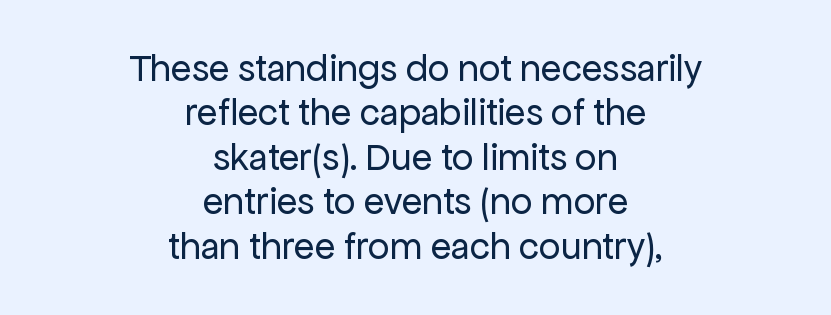
{"serif": "no", "italic": "no", "bold": "no", "weight": "regular", "width": "normal", "stroke_contrast": "low", "x_height": "medium", "monospaced": "no", "underline": "no", "align": "center", "line_spacing_ratio": 1.17, "letter_spacing": "normal", "letter_spacing_em": 0.0, "glyph_px": 38}
